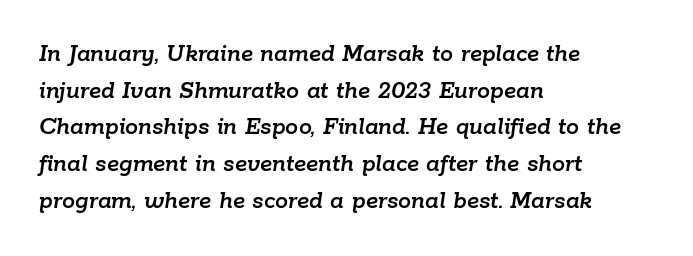
The image shows 26 px text type, italic (leaning right); set left-aligned, normal line spacing (1.41x), normal letter spacing, not underlined.
